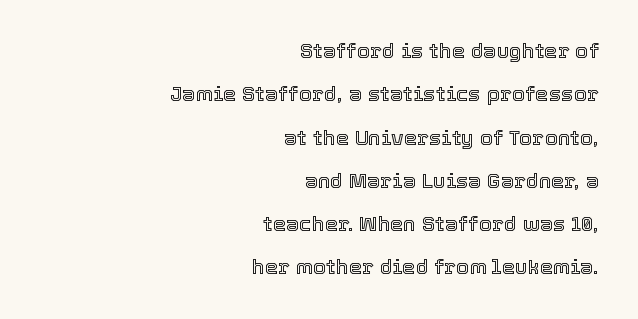
The image shows 21 px text type, upright; set right-aligned, loose line spacing (2.06x), normal letter spacing, not underlined.
